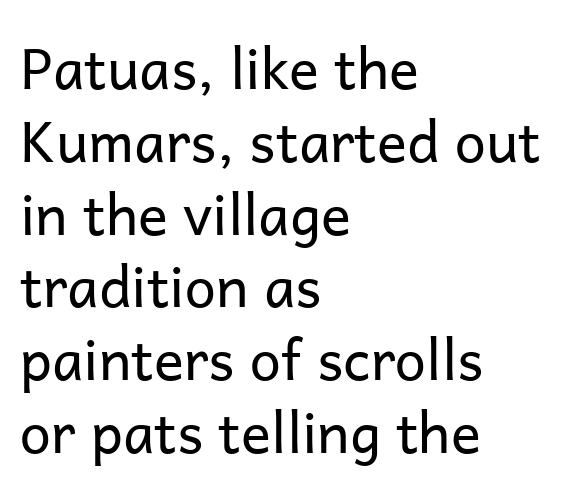
Q: Is the text bold? A: No.
Q: Is the text italic (slanted)? A: No, it is upright.
Q: Is the typeface a serif or a sans-serif typeface? A: Sans-serif.
Q: Is the text underlined? A: No.
Q: How is the paragraph aligned? A: Left-aligned.
Q: Is the spacing between letters normal or unusually wide? A: Normal.
Q: Is the spacing between lines tight, normal or loose? A: Normal.
Q: Width (condensed, normal, or wide)? A: Normal.
Q: Stroke contrast? A: Low.
Q: x-height? A: Medium.
Q: Monospaced? A: No.
